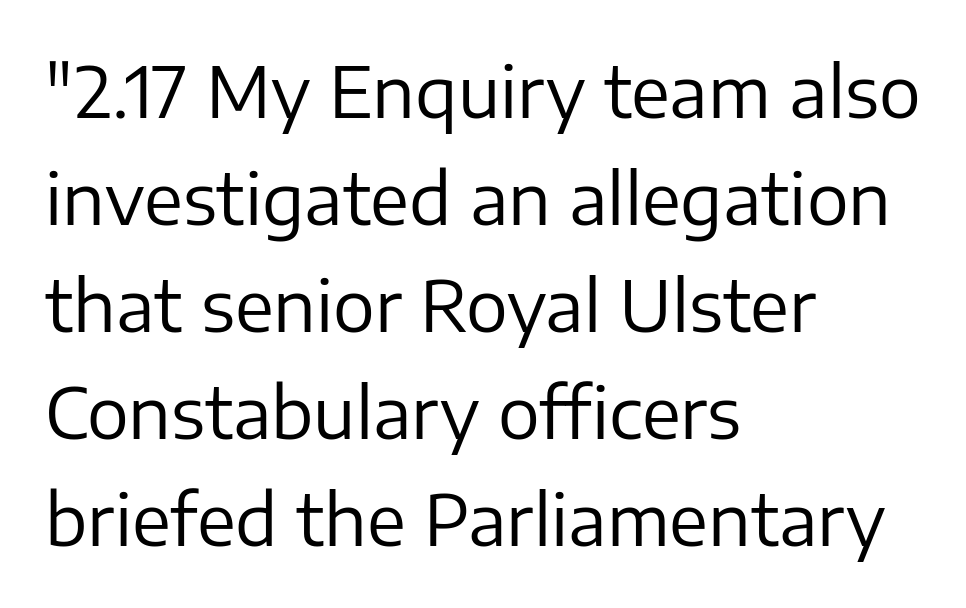
The image shows 70 px regular-weight sans-serif type, upright; set left-aligned, normal line spacing (1.53x), normal letter spacing, not underlined; low stroke contrast and a medium x-height.
